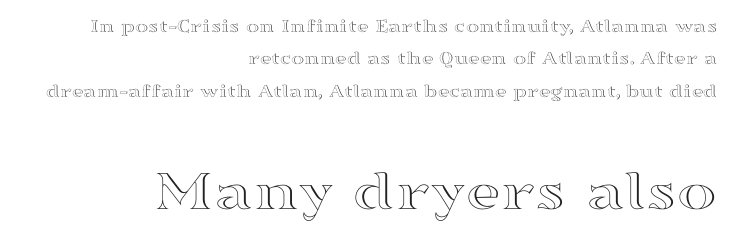
The font's upright variant was chosen for this text. The lines are quadded right. You could not count columns in this text — the font is proportionally spaced. One glance says typical: line gaps are just what's usual. The string is rendered with underlining switched off. This rendering leaves character spacing at its baseline value.
